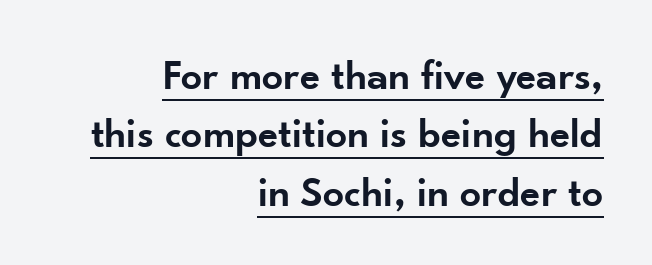
Q: Is the text bold? A: Semi-bold.
Q: Is the text italic (slanted)? A: No, it is upright.
Q: Is the typeface a serif or a sans-serif typeface? A: Sans-serif.
Q: Is the text underlined? A: Yes.
Q: How is the paragraph aligned? A: Right-aligned.
Q: Is the spacing between letters normal or unusually wide? A: Normal.
Q: Is the spacing between lines tight, normal or loose? A: Normal.
Q: Width (condensed, normal, or wide)? A: Normal.
Q: Stroke contrast? A: Low.
Q: x-height? A: Small.
Q: Monospaced? A: No.
